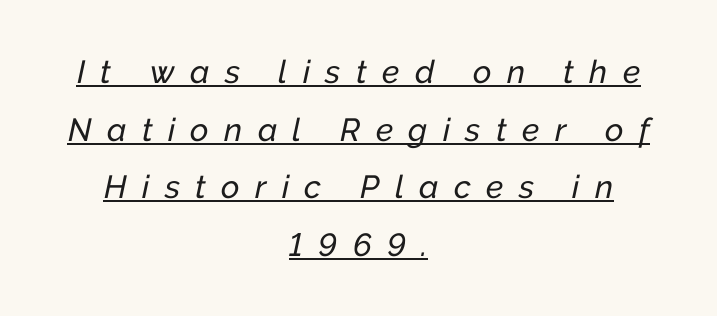
The image shows 32 px text type, italic (leaning right); set centered, line spacing 1.8x, unusually wide letter spacing (+0.48 em), underlined; low stroke contrast and a medium x-height.
